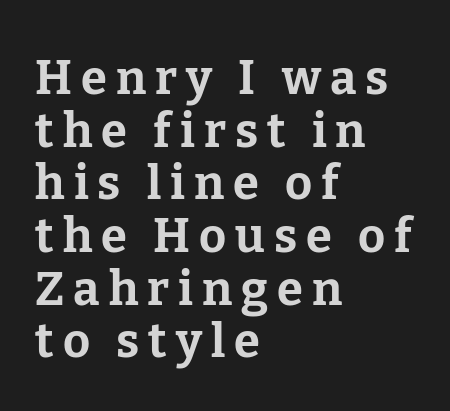
Leading: reduced. Vertical strokes here are truly vertical. A typesetter would call this proportional, since set widths differ per character. Visually the block forms a straight wall on the left and a jagged coastline on the right. Does the weight exceed regular? Yes, all the way to bold. Are there feet on the stems? There are — it's a serif.
